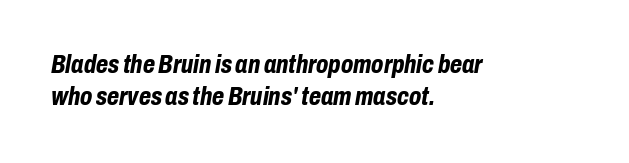
The typography opts for an oblique posture over an upright one. What stands out about the letter spacing? Nothing — it is the standard amount. The sample has been set heavy, in full bold. The designer left line spacing at the default. The space directly below the letters is spotless. If you drew a ruler down the left edge, every line would touch it.
